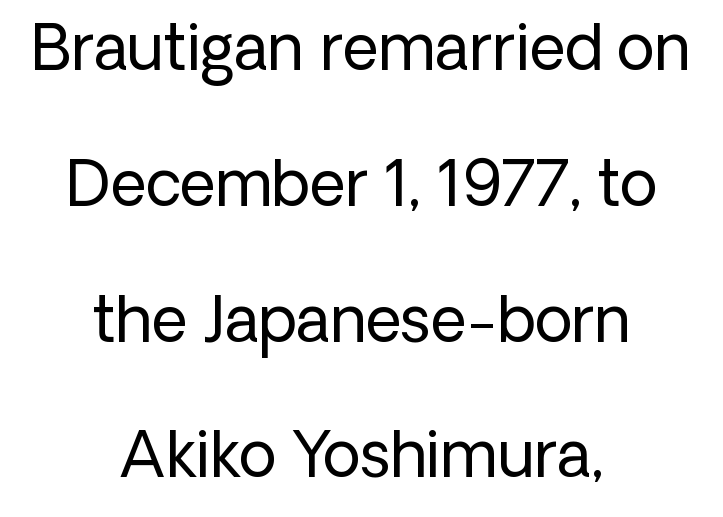
The image shows 62 px regular-weight sans-serif type, upright; set centered, loose line spacing (2.19x), normal letter spacing, not underlined; low stroke contrast and a medium x-height.
